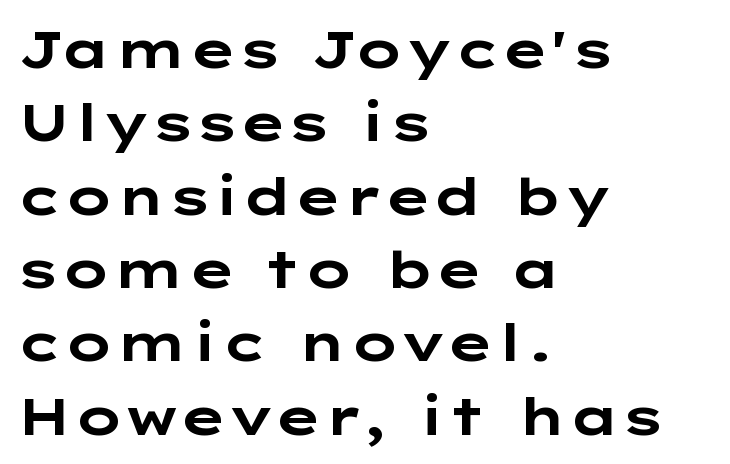
The image shows 52 px bold, wide sans-serif type, upright; set left-aligned, normal line spacing (1.41x), normal letter spacing, not underlined; low stroke contrast and a medium x-height.
